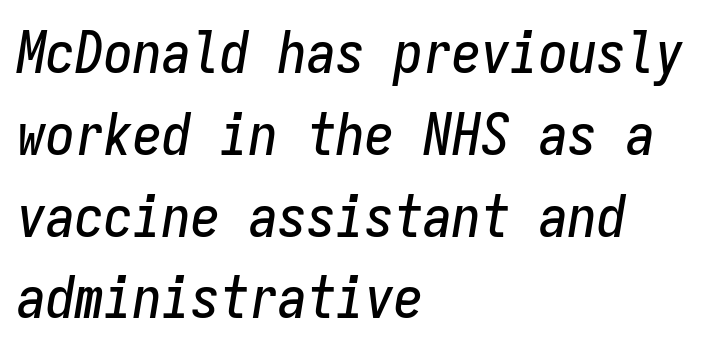
The lines sit at an ordinary, default distance from one another. This rendering leaves character spacing at its baseline value. The compositor pushed each line to the left boundary. Is this a fixed-width face? Yes — each glyph sits in an identical cell. The baseline area is clear. The font's italic variant was chosen for this text.
